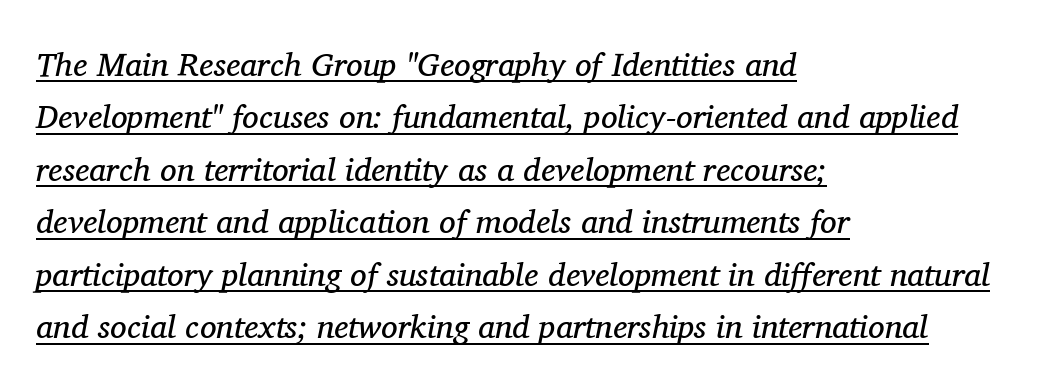
The image shows 33 px regular-weight serif type, italic (leaning right); set left-aligned, normal line spacing (1.59x), normal letter spacing, underlined; medium stroke contrast and a medium x-height.
